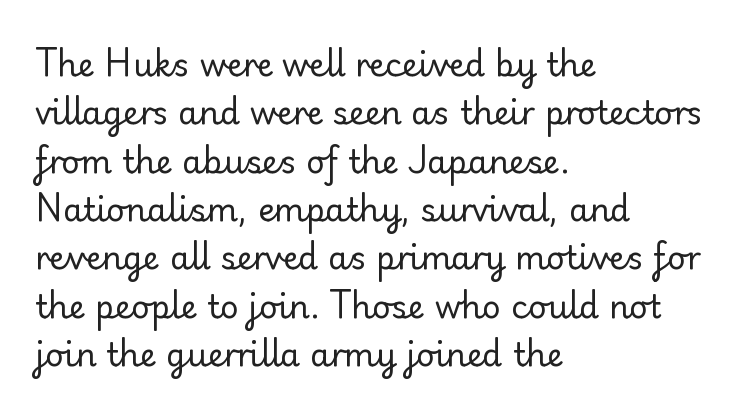
Q: Is the text bold? A: No.
Q: Is the text italic (slanted)? A: No, it is upright.
Q: Is the typeface a serif or a sans-serif typeface? A: Sans-serif.
Q: Is the text underlined? A: No.
Q: How is the paragraph aligned? A: Left-aligned.
Q: Is the spacing between letters normal or unusually wide? A: Normal.
Q: Is the spacing between lines tight, normal or loose? A: Normal.
Q: Width (condensed, normal, or wide)? A: Normal.
Q: Stroke contrast? A: Low.
Q: x-height? A: Small.
Q: Monospaced? A: No.
